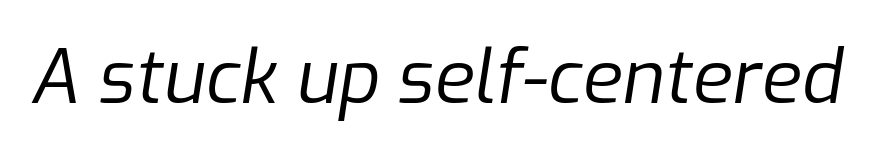
The image shows 73 px regular-weight type, italic (leaning right); set normal letter spacing, not underlined; low stroke contrast and a medium x-height.
